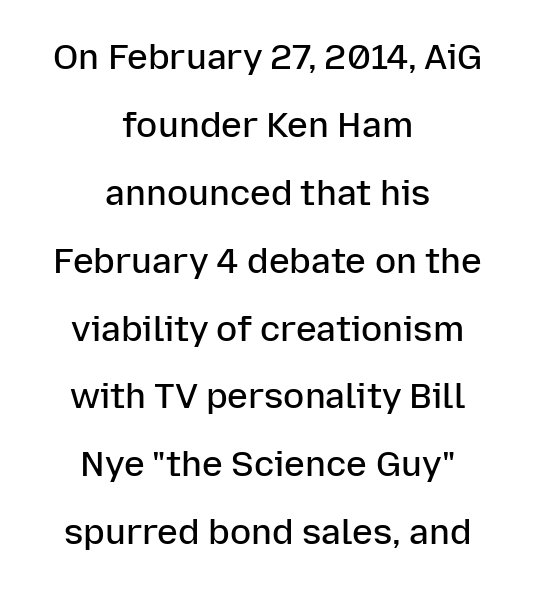
The letterforms sit shoulder to shoulder at normal distance. Leftover space on each line is divided equally before and after the words. What weight is shown? A semibold, between regular and bold. Widely set lines give the paragraph a tall, airy silhouette. Examine the stroke ends and you'll find no serifs. Notice how the stems are strictly vertical — no italics here.
